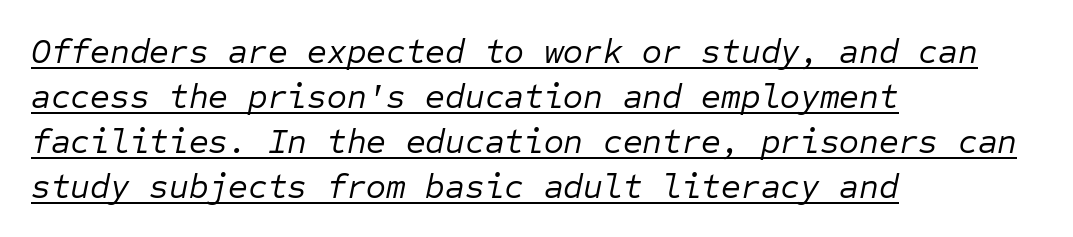
{"italic": "yes", "lean": "right", "slant_degrees": 12, "bold": "no", "weight": "regular", "width": "normal", "stroke_contrast": "low", "x_height": "medium", "monospaced": "yes", "underline": "yes", "align": "left", "line_spacing": "normal", "line_spacing_ratio": 1.32, "letter_spacing": "normal", "letter_spacing_em": 0.0, "glyph_px": 34}
